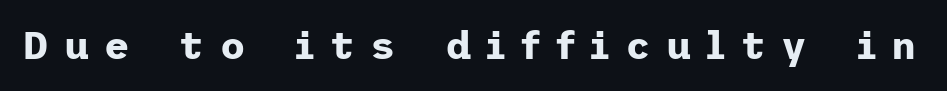
The image shows 39 px bold sans-serif type, upright; set unusually wide letter spacing (+0.39 em), not underlined; low stroke contrast and a medium x-height.
